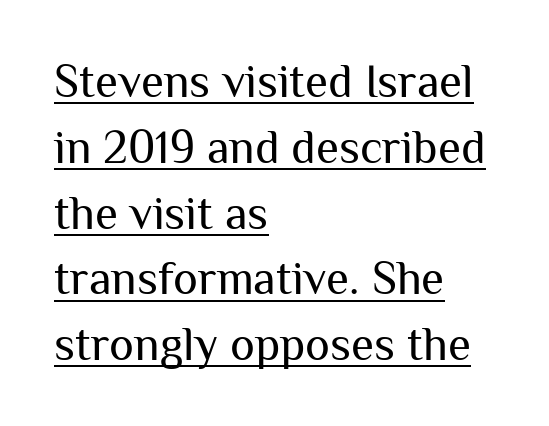
{"serif": "no", "italic": "no", "bold": "no", "weight": "regular", "width": "normal", "stroke_contrast": "medium", "x_height": "medium", "monospaced": "no", "underline": "yes", "align": "left", "line_spacing": "normal", "line_spacing_ratio": 1.4, "letter_spacing": "normal", "letter_spacing_em": 0.0, "glyph_px": 47}
